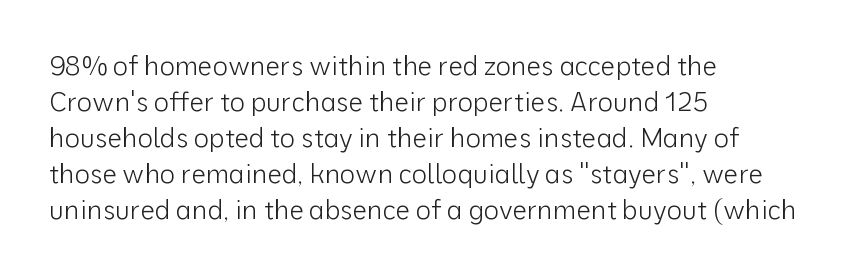
The characters are drawn with everyday or finer stroke widths. Line beginnings align vertically; line endings do not. Rule under the text: the space is simply empty. Words appear dense and cohesive because spacing is normal. Whoever set this chose a conventional vertical rhythm. Rendered with straight, roman letterforms.
